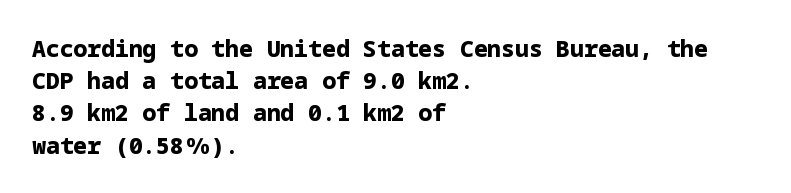
Teacher's note: observe the even left margin — that is flush-left alignment. Tracking here is standard; glyphs follow each other at the usual distance. Horizontal bands of white between lines are of average thickness. Is the type bold? Yes — the strokes are clearly thick and heavy. This is the regular roman posture of the typeface.
